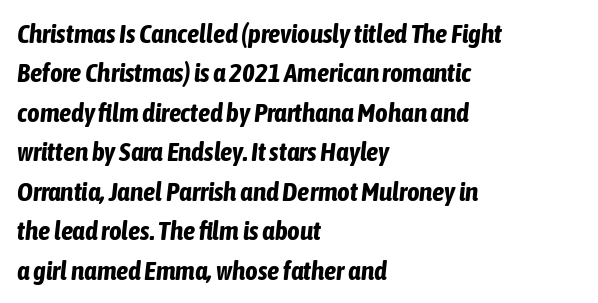
The image shows 27 px bold type, italic (leaning right); set left-aligned, normal line spacing (1.46x), normal letter spacing, not underlined.
